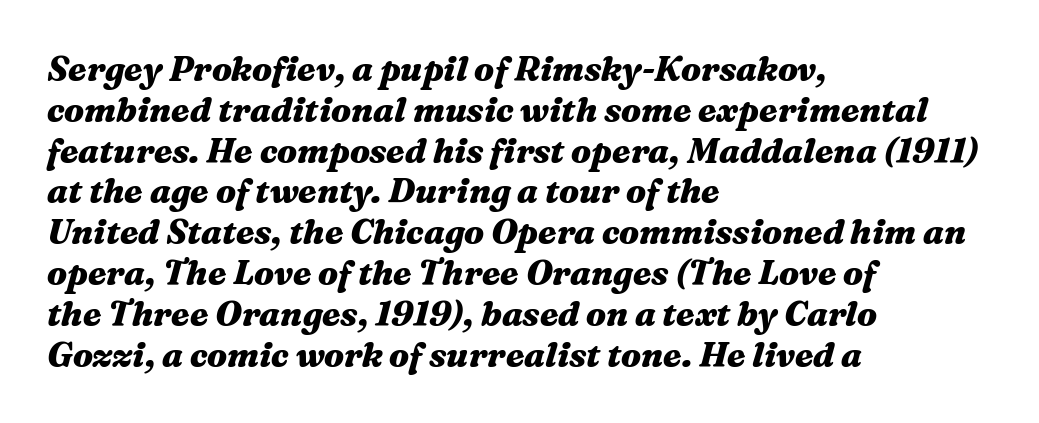
{"italic": "yes", "lean": "right", "slant_degrees": 16, "bold": "yes", "weight": "heavy", "width": "wide", "stroke_contrast": "medium", "x_height": "medium", "monospaced": "no", "underline": "no", "align": "left", "line_spacing_ratio": 1.2, "letter_spacing": "normal", "letter_spacing_em": 0.0, "glyph_px": 34}
